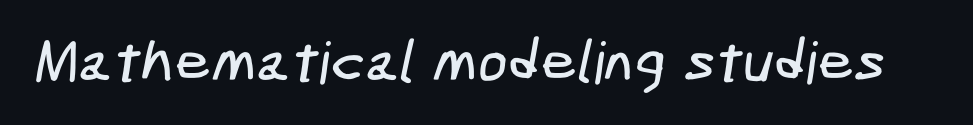
Q: Is the typeface a serif or a sans-serif typeface? A: Sans-serif.
Q: Is the text underlined? A: No.
Q: Is the spacing between letters normal or unusually wide? A: Normal.
Q: Width (condensed, normal, or wide)? A: Condensed.
Q: Stroke contrast? A: Low.
Q: x-height? A: Medium.
